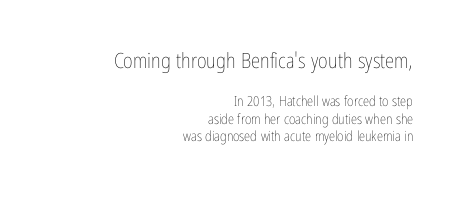
The image shows 21 px text type, upright; set right-aligned, normal line spacing (1.25x), normal letter spacing, not underlined; the first (top) block is 1.5x larger.
